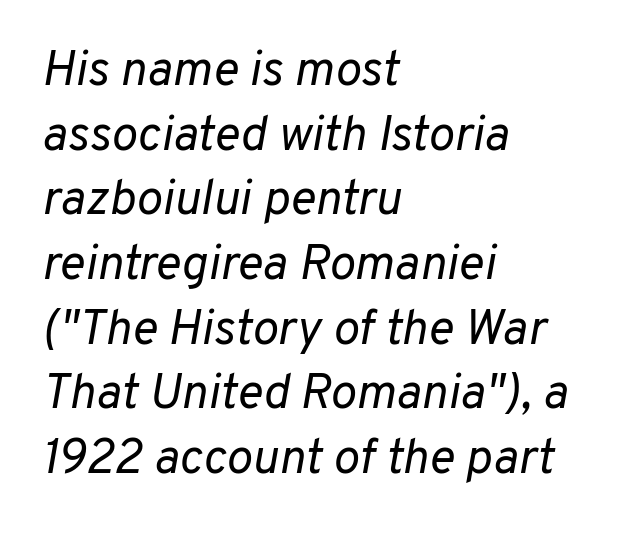
The image shows 49 px regular-weight type, italic (leaning right); set left-aligned, normal line spacing (1.32x), normal letter spacing, not underlined; low stroke contrast and a medium x-height.
